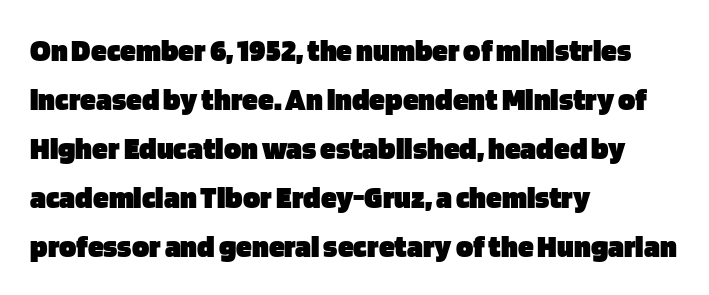
The image shows 32 px heavy sans-serif type, upright; set left-aligned, normal line spacing (1.53x), normal letter spacing, not underlined; low stroke contrast and a large x-height.
